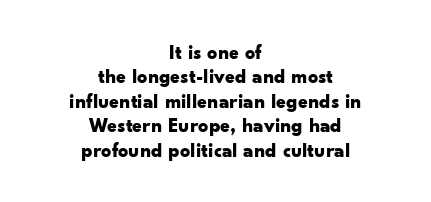
Q: Is the text bold? A: Yes.
Q: Is the text italic (slanted)? A: No, it is upright.
Q: Is the text underlined? A: No.
Q: How is the paragraph aligned? A: Centered.
Q: Is the spacing between letters normal or unusually wide? A: Normal.
